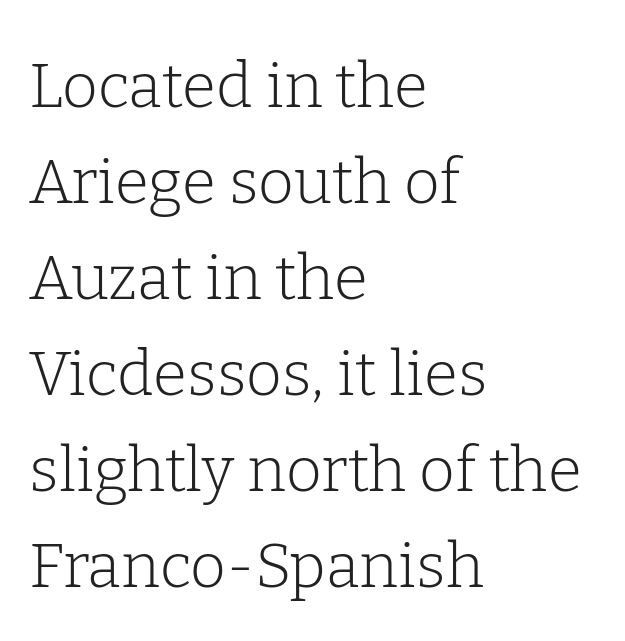
Q: Is the text bold? A: No.
Q: Is the text italic (slanted)? A: No, it is upright.
Q: Is the typeface a serif or a sans-serif typeface? A: Serif.
Q: Is the text underlined? A: No.
Q: How is the paragraph aligned? A: Left-aligned.
Q: Is the spacing between letters normal or unusually wide? A: Normal.
Q: Is the spacing between lines tight, normal or loose? A: Normal.
Q: Width (condensed, normal, or wide)? A: Normal.
Q: Stroke contrast? A: Low.
Q: x-height? A: Medium.
Q: Monospaced? A: No.
